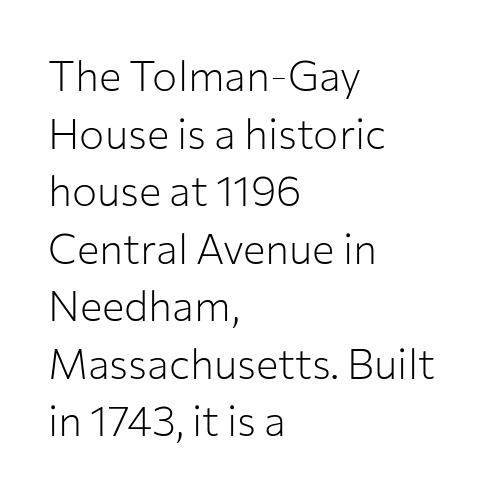
The image shows 42 px light sans-serif type, upright; set left-aligned, normal line spacing (1.37x), normal letter spacing, not underlined; low stroke contrast and a medium x-height.
